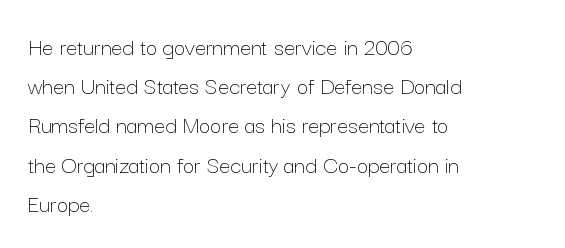
Q: Is the text bold? A: No.
Q: Is the text italic (slanted)? A: No, it is upright.
Q: Is the text underlined? A: No.
Q: How is the paragraph aligned? A: Left-aligned.
Q: Is the spacing between letters normal or unusually wide? A: Normal.
Q: Is the spacing between lines tight, normal or loose? A: Normal.
